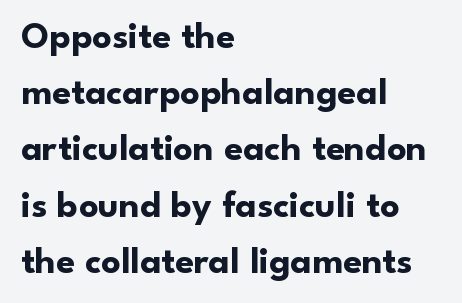
The image shows 38 px bold sans-serif type, upright; set left-aligned, normal line spacing (1.48x), normal letter spacing, not underlined; low stroke contrast and a small x-height.
